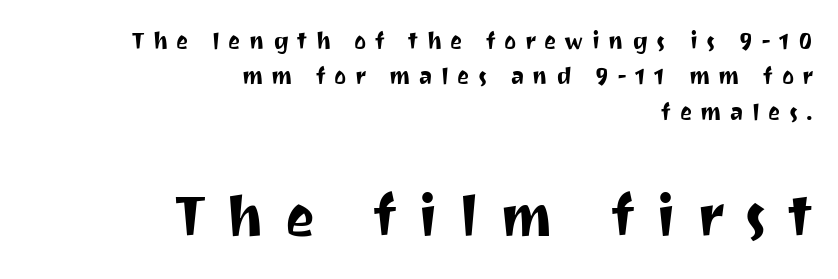
{"serif": "no", "italic": "no", "width": "normal", "stroke_contrast": "medium", "x_height": "medium", "monospaced": "no", "underline": "no", "align": "right", "line_spacing": "normal", "line_spacing_ratio": 1.54, "letter_spacing": "wide", "letter_spacing_em": 0.36, "larger_block": "second", "size_ratio": 2.48, "glyph_px": 57}
